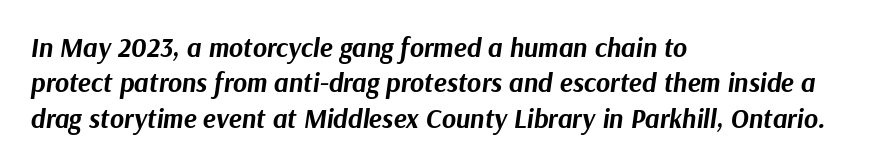
The image shows 27 px bold type, italic (leaning right); set left-aligned, normal line spacing (1.31x), normal letter spacing, not underlined.
